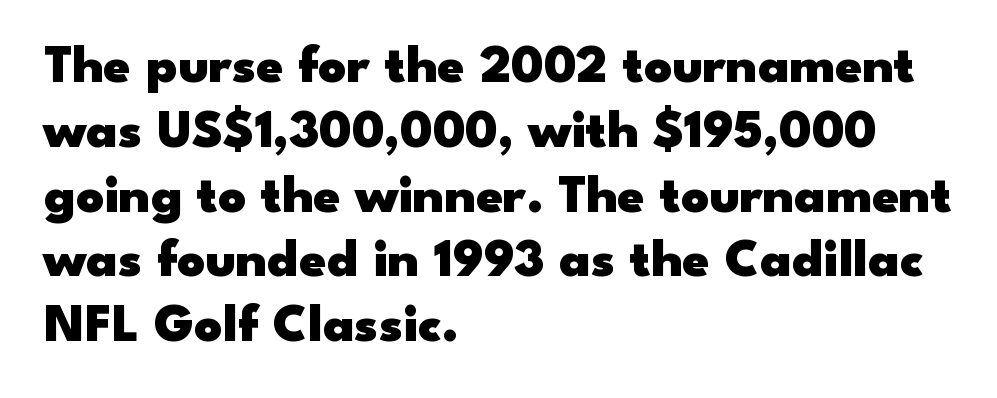
{"serif": "no", "italic": "no", "bold": "yes", "weight": "heavy", "width": "wide", "stroke_contrast": "low", "x_height": "small", "monospaced": "no", "underline": "no", "align": "left", "line_spacing_ratio": 1.2, "letter_spacing": "normal", "letter_spacing_em": 0.0, "glyph_px": 54}
